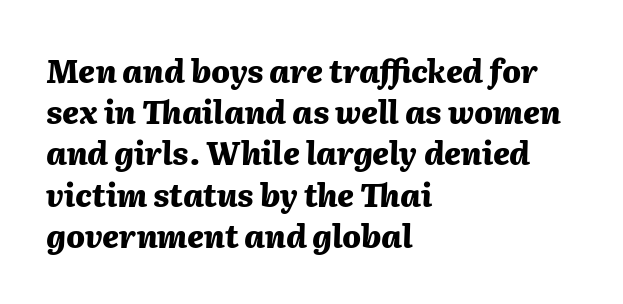
{"italic": "yes", "lean": "right", "slant_degrees": 2, "bold": "yes", "weight": "heavy", "width": "normal", "stroke_contrast": "medium", "x_height": "medium", "monospaced": "no", "underline": "no", "align": "left", "line_spacing": "normal", "line_spacing_ratio": 1.33, "letter_spacing": "normal", "letter_spacing_em": 0.0, "glyph_px": 31}
